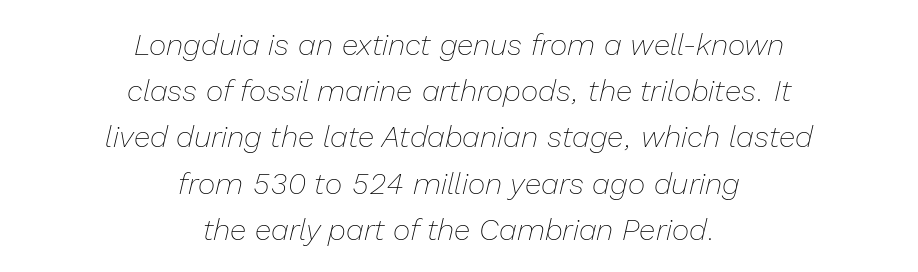
{"italic": "yes", "lean": "right", "slant_degrees": 13, "bold": "no", "weight": "thin", "width": "normal", "stroke_contrast": "low", "x_height": "medium", "monospaced": "no", "underline": "no", "align": "center", "line_spacing": "normal", "line_spacing_ratio": 1.54, "letter_spacing": "normal", "letter_spacing_em": 0.0, "glyph_px": 30}
